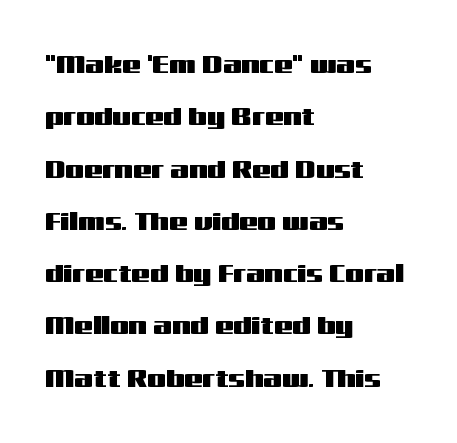
The image shows 26 px text type, upright; set left-aligned, loose line spacing (2.01x), normal letter spacing, not underlined.
